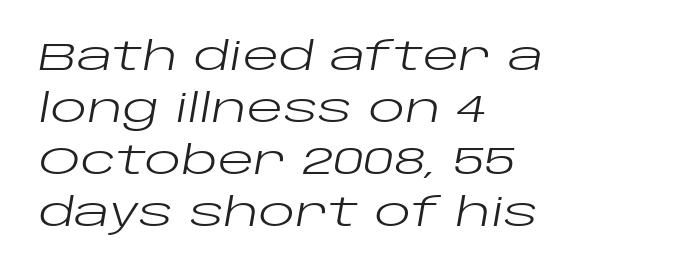
Q: Is the text bold? A: No.
Q: Is the text italic (slanted)? A: Yes, it leans right by about 10 degrees.
Q: Is the text underlined? A: No.
Q: How is the paragraph aligned? A: Left-aligned.
Q: Is the spacing between letters normal or unusually wide? A: Normal.
Q: Is the spacing between lines tight, normal or loose? A: Normal.
Q: Width (condensed, normal, or wide)? A: Wide.
Q: Stroke contrast? A: Low.
Q: x-height? A: Large.
Q: Monospaced? A: No.
